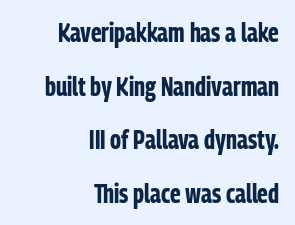
The image shows 26 px bold type, upright; set right-aligned, loose line spacing (2.06x), normal letter spacing, not underlined.
